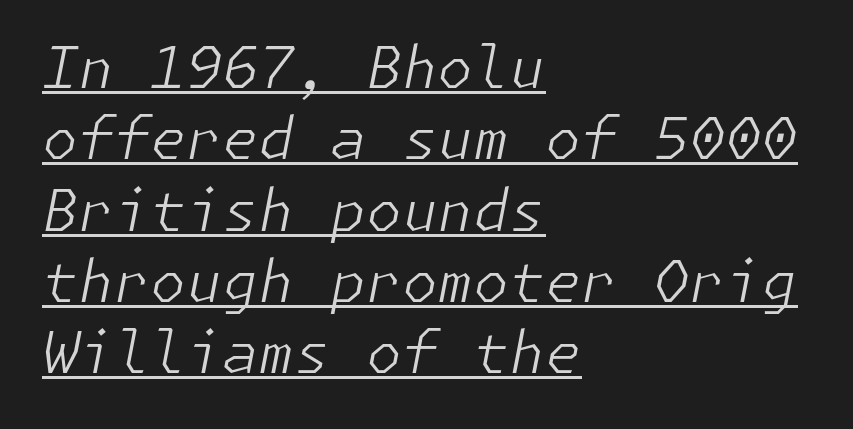
A student would call this left alignment; a typographer would say flush left, rag right. Weight class: somewhere from thin through regular. Does extra space separate the letters? No, they use regular spacing. This rendering features underlined lettering.
